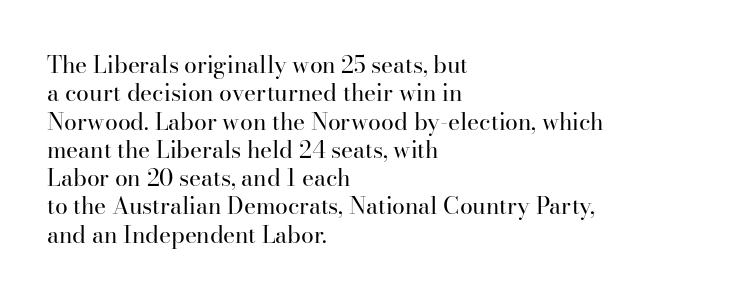
The image shows 23 px text type, upright; set left-aligned, line spacing 1.23x, normal letter spacing, not underlined.
